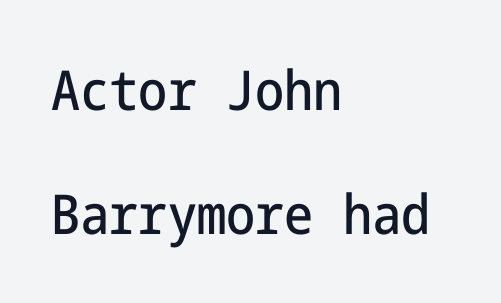
The image shows 55 px condensed sans-serif type, upright; set left-aligned, loose line spacing (2.26x), normal letter spacing, not underlined; low stroke contrast and a medium x-height.
